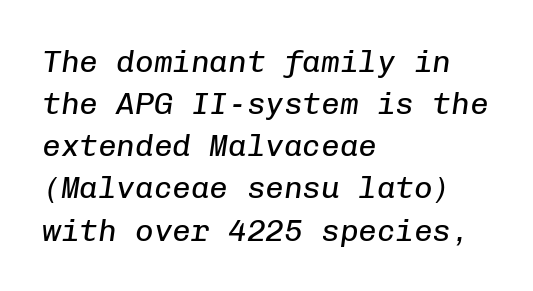
The image shows 31 px regular-weight type, italic (leaning right), monospaced; set left-aligned, normal line spacing (1.36x), normal letter spacing, not underlined; low stroke contrast and a medium x-height.
